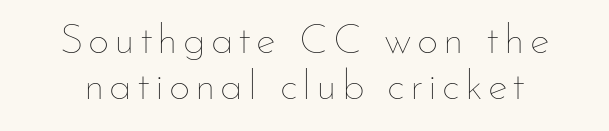
{"italic": "no", "bold": "no", "weight": "thin", "width": "normal", "stroke_contrast": "low", "x_height": "small", "monospaced": "no", "underline": "no", "line_spacing": "tight", "line_spacing_ratio": 1.09, "glyph_px": 42}
